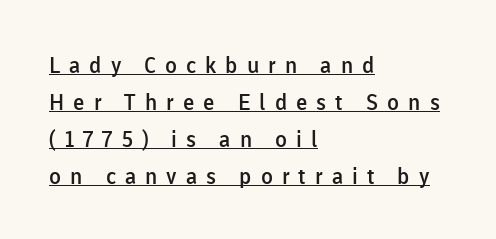
{"italic": "no", "bold": "semi", "underline": "yes", "align": "left", "line_spacing": "normal", "line_spacing_ratio": 1.68, "letter_spacing": "wide", "letter_spacing_em": 0.41, "glyph_px": 22}
